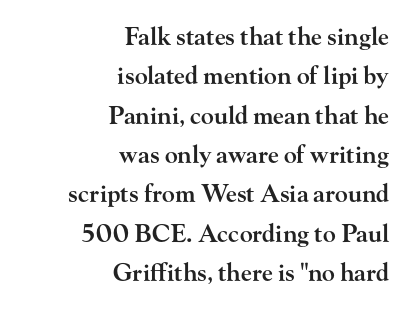
{"italic": "no", "bold": "semi", "underline": "no", "align": "right", "line_spacing": "normal", "line_spacing_ratio": 1.64, "letter_spacing": "normal", "letter_spacing_em": 0.0, "glyph_px": 24}
